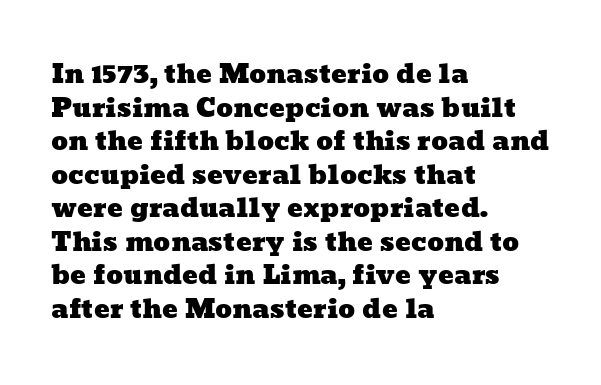
The image shows 26 px text type; set left-aligned, normal line spacing (1.29x), normal letter spacing, not underlined.
